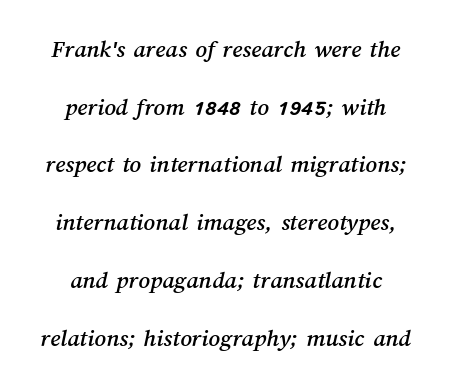
The image shows 25 px text type; set loose line spacing (2.31x), normal letter spacing, not underlined.
